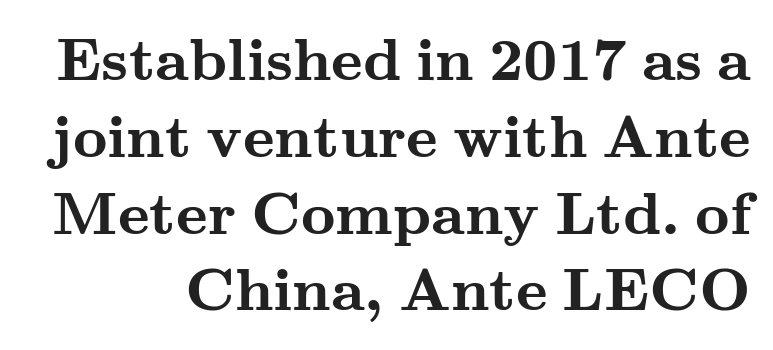
The image shows 60 px semibold, wide serif type, upright; set normal line spacing (1.28x), normal letter spacing, not underlined; medium stroke contrast and a small x-height.
